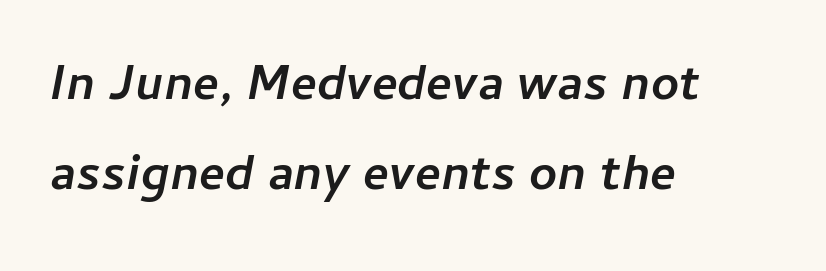
The image shows 49 px semibold type, italic (leaning right); set left-aligned, line spacing 1.84x, normal letter spacing, not underlined; low stroke contrast and a medium x-height.
